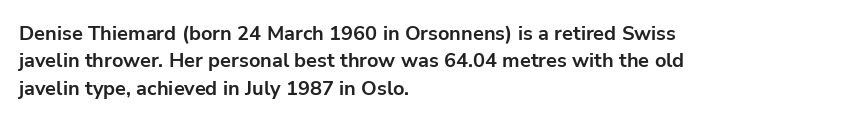
Here the glyphs are tracked normally, forming tight word shapes. The lettering stays uniformly vertical, giving the passage a roman look. The strokes are fattened all the way to bold. This sample keeps an unexceptional amount of space between lines. Underline: absent.
